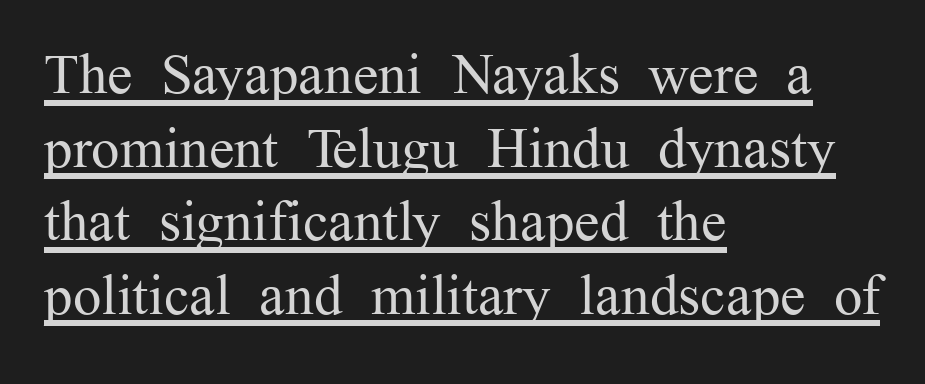
Q: Is the text bold? A: No.
Q: Is the text italic (slanted)? A: No, it is upright.
Q: Is the typeface a serif or a sans-serif typeface? A: Serif.
Q: Is the text underlined? A: Yes.
Q: How is the paragraph aligned? A: Left-aligned.
Q: Is the spacing between letters normal or unusually wide? A: Normal.
Q: Is the spacing between lines tight, normal or loose? A: Normal.
Q: Width (condensed, normal, or wide)? A: Normal.
Q: Stroke contrast? A: Medium.
Q: x-height? A: Medium.
Q: Monospaced? A: No.
